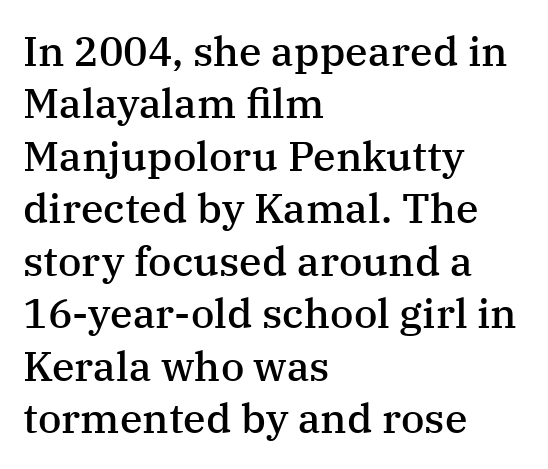
{"serif": "yes", "italic": "no", "bold": "semi", "weight": "semibold", "width": "normal", "stroke_contrast": "medium", "x_height": "medium", "monospaced": "no", "underline": "no", "align": "left", "line_spacing": "normal", "line_spacing_ratio": 1.28, "letter_spacing": "normal", "letter_spacing_em": 0.0, "glyph_px": 41}
